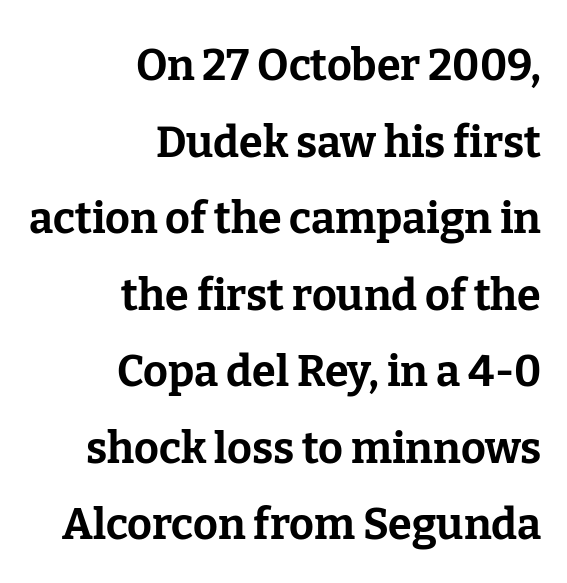
The image shows 43 px bold serif type, upright; set right-aligned, line spacing 1.78x, normal letter spacing, not underlined; low stroke contrast and a medium x-height.
